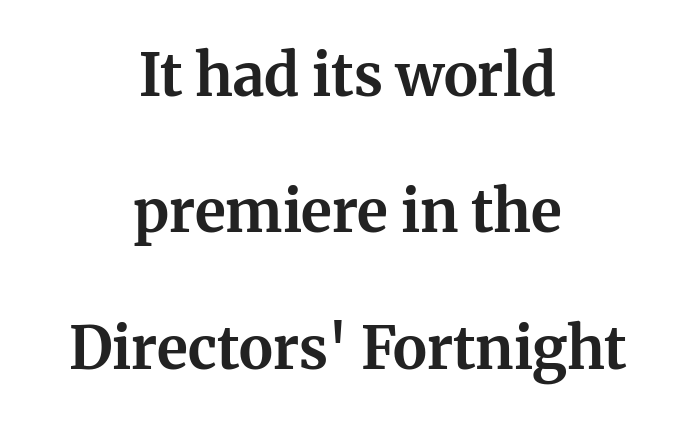
{"serif": "yes", "italic": "no", "bold": "yes", "weight": "bold", "width": "normal", "stroke_contrast": "medium", "x_height": "medium", "monospaced": "no", "underline": "no", "align": "center", "line_spacing": "loose", "line_spacing_ratio": 2.35, "letter_spacing": "normal", "letter_spacing_em": 0.0, "glyph_px": 58}
